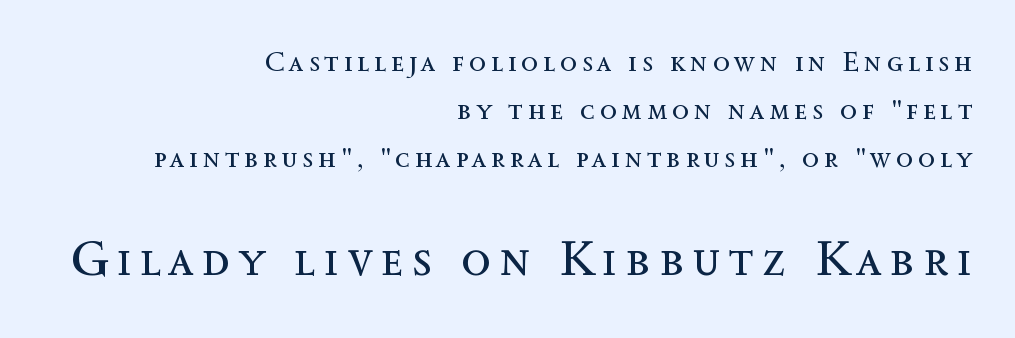
The image shows 49 px regular-weight type, upright; set right-aligned, line spacing 1.72x, not underlined; the second (bottom) block is 1.75x larger; a medium x-height.
